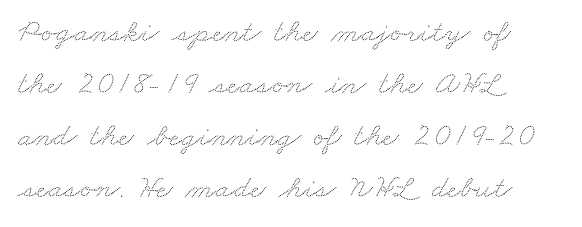
{"width": "wide", "stroke_contrast": "low", "x_height": "small", "monospaced": "no", "underline": "no", "align": "left", "line_spacing": "normal", "line_spacing_ratio": 1.58, "letter_spacing": "normal", "letter_spacing_em": 0.0, "glyph_px": 33}
